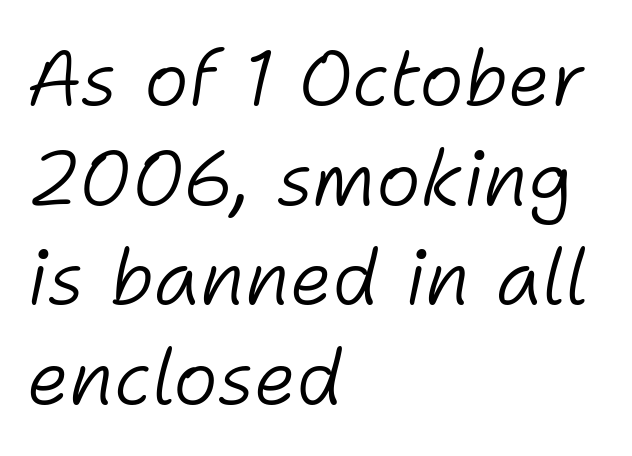
Q: Is the text bold? A: No.
Q: Is the text italic (slanted)? A: Yes, it leans right by about 11 degrees.
Q: Is the text underlined? A: No.
Q: How is the paragraph aligned? A: Left-aligned.
Q: Is the spacing between letters normal or unusually wide? A: Normal.
Q: Is the spacing between lines tight, normal or loose? A: Normal.
Q: Width (condensed, normal, or wide)? A: Normal.
Q: Stroke contrast? A: Low.
Q: x-height? A: Medium.
Q: Monospaced? A: No.
